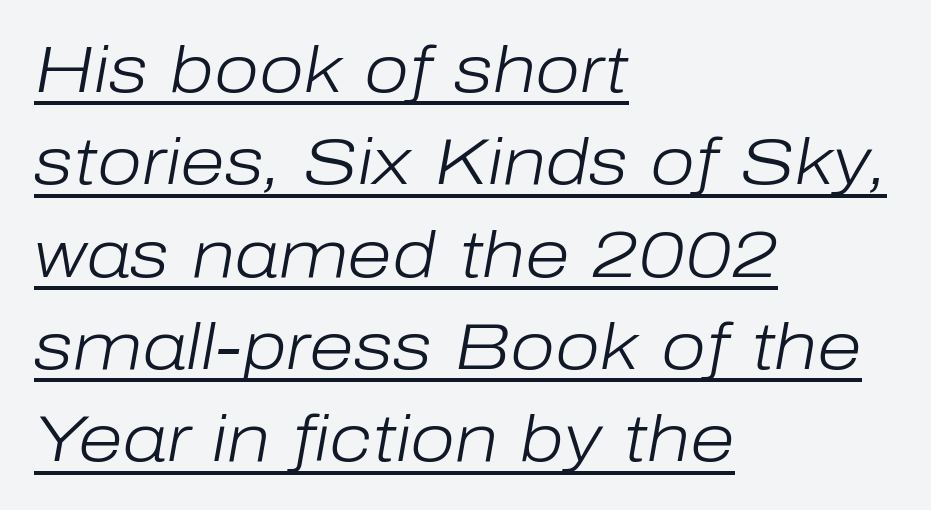
The face used here is proportionally spaced, like ordinary book or web type. The block of text has a typical density, with ordinary space between rows. Short and long lines alike share a common starting point at left. The face used here appears with an underline applied. Letter spacing: default. Does the lettering tilt? It does — this is italic.
